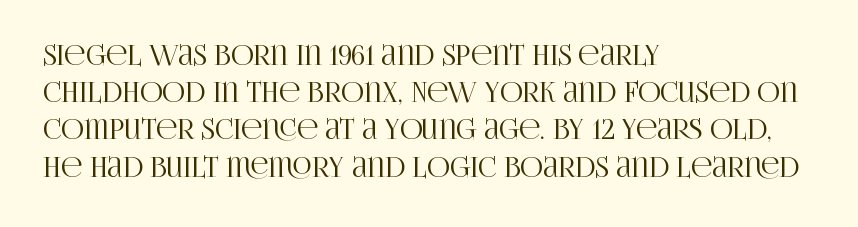
Vertically, the passage feels balanced, rows spaced as you'd expect. Varying glyph widths throughout — classic text-font behaviour. Horizontally, the lines are justified to the leading edge only. A roman cut, with each character standing at attention. No extra tracking has been applied to these lines.
